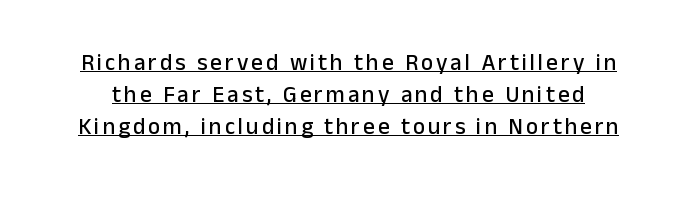
The image shows 23 px text type, upright; set normal line spacing (1.39x), underlined.
